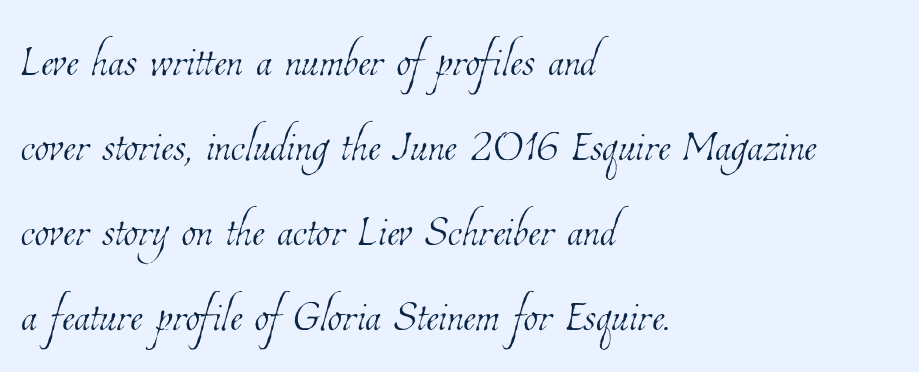
Q: Is the text bold? A: No.
Q: Is the text underlined? A: No.
Q: How is the paragraph aligned? A: Left-aligned.
Q: Is the spacing between letters normal or unusually wide? A: Normal.
Q: Is the spacing between lines tight, normal or loose? A: Normal.
Q: Width (condensed, normal, or wide)? A: Condensed.
Q: Stroke contrast? A: Low.
Q: x-height? A: Medium.
Q: Monospaced? A: No.
